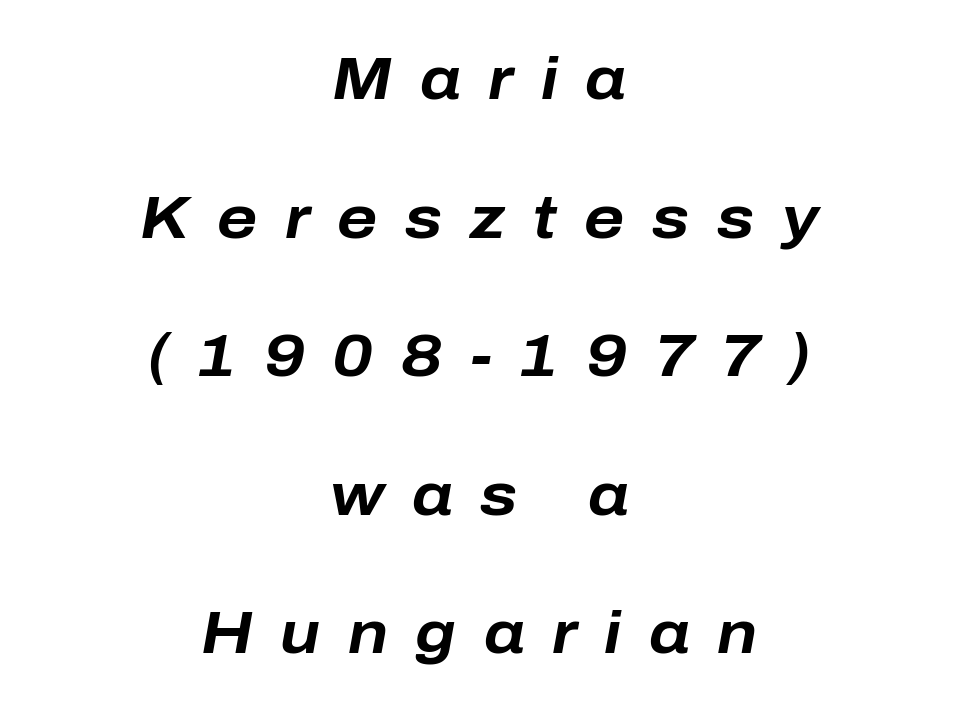
The image shows 60 px bold type, italic (leaning right); set centered, loose line spacing (2.31x), unusually wide letter spacing (+0.46 em), not underlined; low stroke contrast and a medium x-height.
